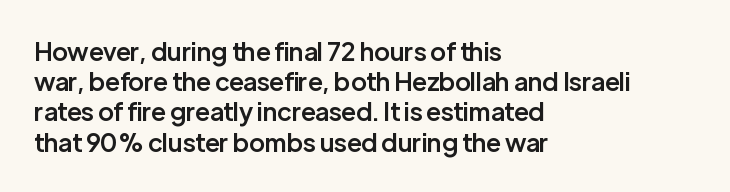
{"italic": "no", "bold": "semi", "underline": "no", "align": "left", "line_spacing_ratio": 1.21, "letter_spacing": "normal", "letter_spacing_em": 0.0, "glyph_px": 25}
